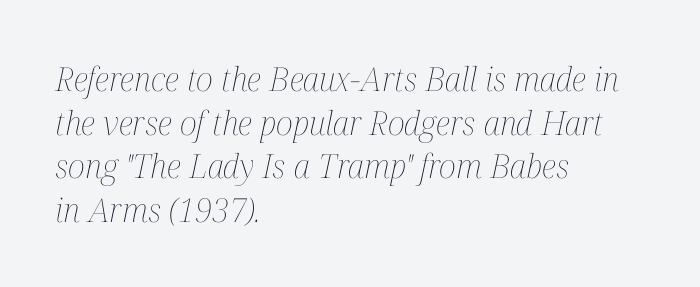
Q: Is the text bold? A: No.
Q: Is the text italic (slanted)? A: Yes, it leans right by about 12 degrees.
Q: Is the text underlined? A: No.
Q: How is the paragraph aligned? A: Left-aligned.
Q: Is the spacing between letters normal or unusually wide? A: Normal.
Q: Is the spacing between lines tight, normal or loose? A: Normal.
Q: Width (condensed, normal, or wide)? A: Condensed.
Q: Stroke contrast? A: Medium.
Q: x-height? A: Medium.
Q: Monospaced? A: No.
